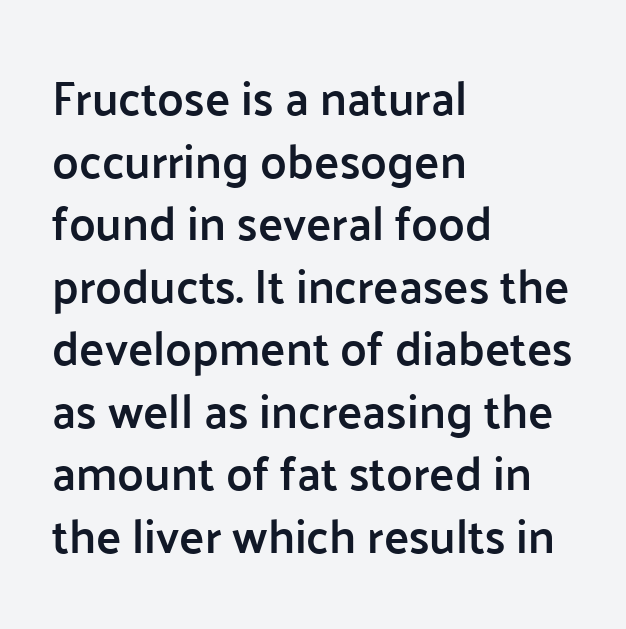
The string is rendered with underlining switched off. The font's upright variant was chosen for this text. These lines are rendered in a variable-pitch font. The tracking reads as untouched default to a designer's eye.
